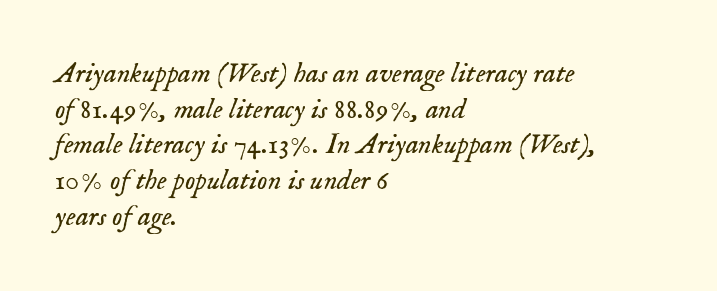
Varying glyph widths throughout — classic text-font behaviour. The rendering shows small feet on the letterforms — a serif design. Has an underline been added? It has not. There is no visible air inserted between adjacent glyphs. Counters stay open thanks to moderate or lighter strokes. Rendered with sloped, italic letterforms.
